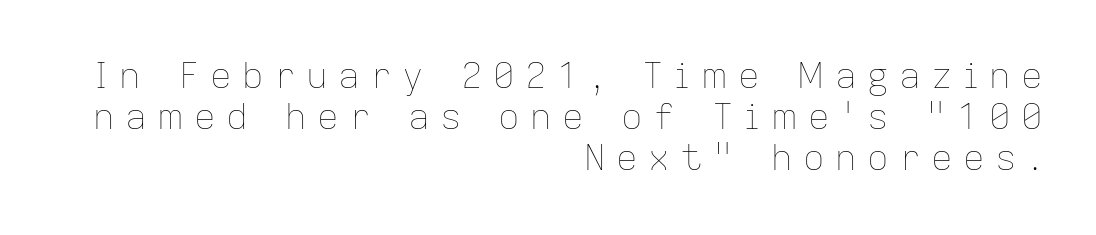
The image shows 36 px thin type, upright; set right-aligned, tight line spacing (1.14x), unusually wide letter spacing (+0.29 em), not underlined; low stroke contrast and a medium x-height.
